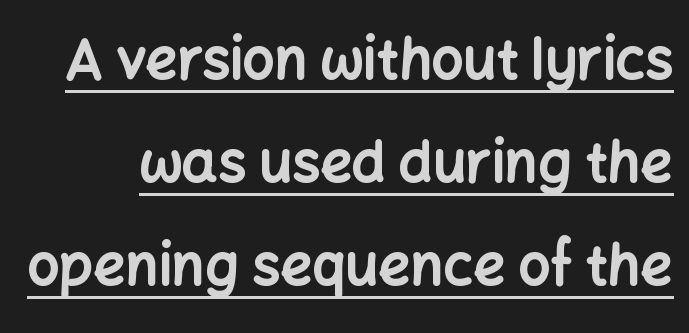
Q: Is the text bold? A: Yes.
Q: Is the text italic (slanted)? A: No, it is upright.
Q: Is the typeface a serif or a sans-serif typeface? A: Sans-serif.
Q: Is the text underlined? A: Yes.
Q: Is the spacing between letters normal or unusually wide? A: Normal.
Q: Width (condensed, normal, or wide)? A: Normal.
Q: Stroke contrast? A: Low.
Q: x-height? A: Medium.
Q: Monospaced? A: No.
